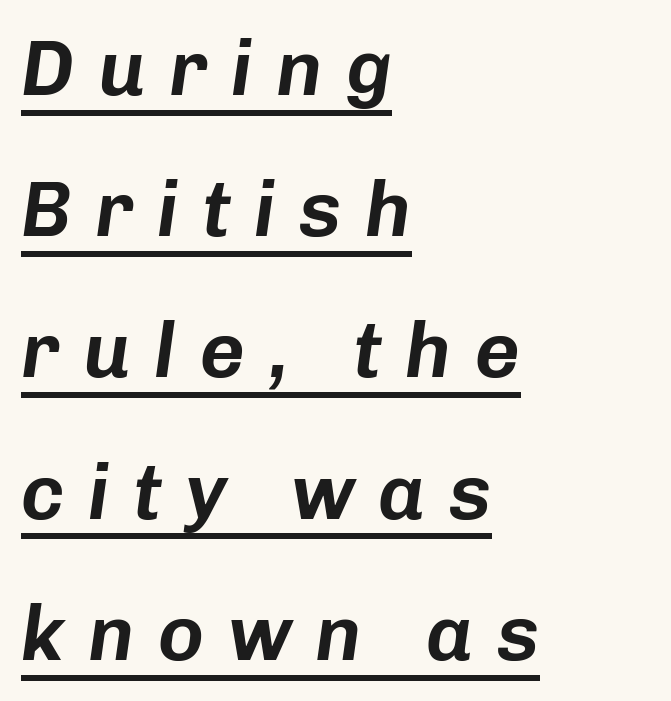
Q: Is the text italic (slanted)? A: Yes, it leans right by about 8 degrees.
Q: Is the text underlined? A: Yes.
Q: How is the paragraph aligned? A: Left-aligned.
Q: Is the spacing between letters normal or unusually wide? A: Unusually wide.
Q: Width (condensed, normal, or wide)? A: Normal.
Q: Stroke contrast? A: Low.
Q: x-height? A: Medium.
Q: Monospaced? A: No.
